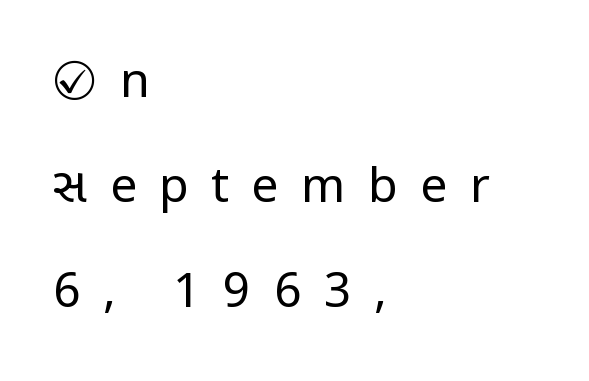
Bold? No — there's no thickening of the strokes. Tracking value appears strongly positive — letters spread wide. Letterform terminals end flat and unadorned throughout the passage. Italic: no, the glyphs are upright roman. Check under the words: just untouched page. Widely set lines give the paragraph a tall, airy silhouette.
